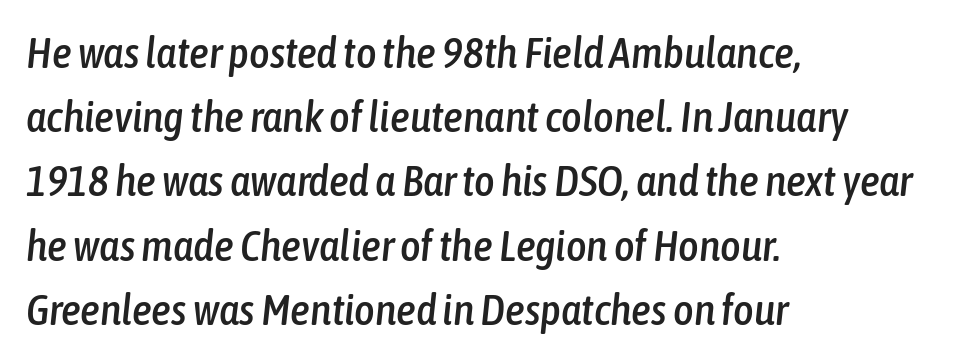
{"italic": "yes", "lean": "right", "slant_degrees": 6, "width": "condensed", "stroke_contrast": "low", "x_height": "medium", "monospaced": "no", "underline": "no", "align": "left", "line_spacing": "normal", "line_spacing_ratio": 1.46, "letter_spacing": "normal", "letter_spacing_em": 0.0, "glyph_px": 44}
